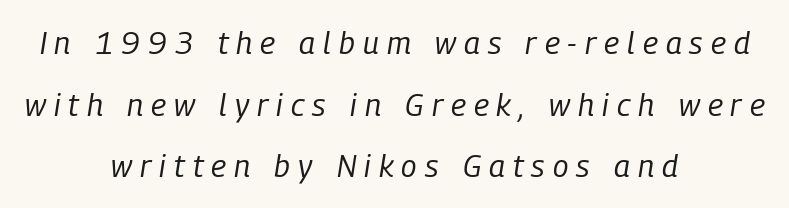
{"italic": "yes", "lean": "right", "slant_degrees": 9, "bold": "no", "weight": "regular", "width": "condensed", "stroke_contrast": "low", "x_height": "medium", "monospaced": "no", "underline": "no", "align": "center", "line_spacing": "loose", "line_spacing_ratio": 1.99, "letter_spacing": "wide", "letter_spacing_em": 0.26, "glyph_px": 31}
